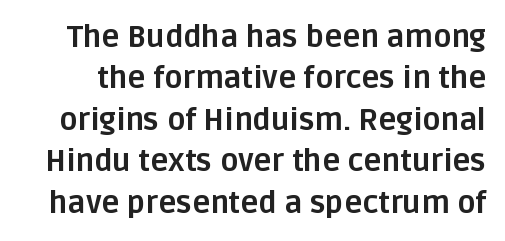
{"serif": "no", "italic": "no", "bold": "yes", "weight": "bold", "width": "normal", "stroke_contrast": "low", "x_height": "large", "monospaced": "no", "underline": "no", "line_spacing": "normal", "line_spacing_ratio": 1.38, "letter_spacing": "normal", "letter_spacing_em": 0.0, "glyph_px": 30}
